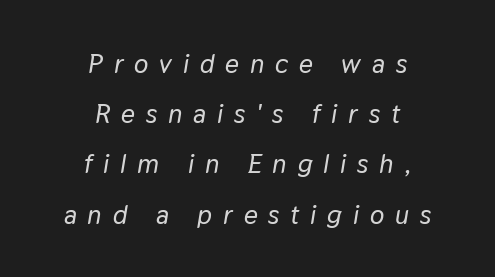
The image shows 27 px text type, italic (leaning right); set centered, line spacing 1.86x, unusually wide letter spacing (+0.4 em), not underlined.
